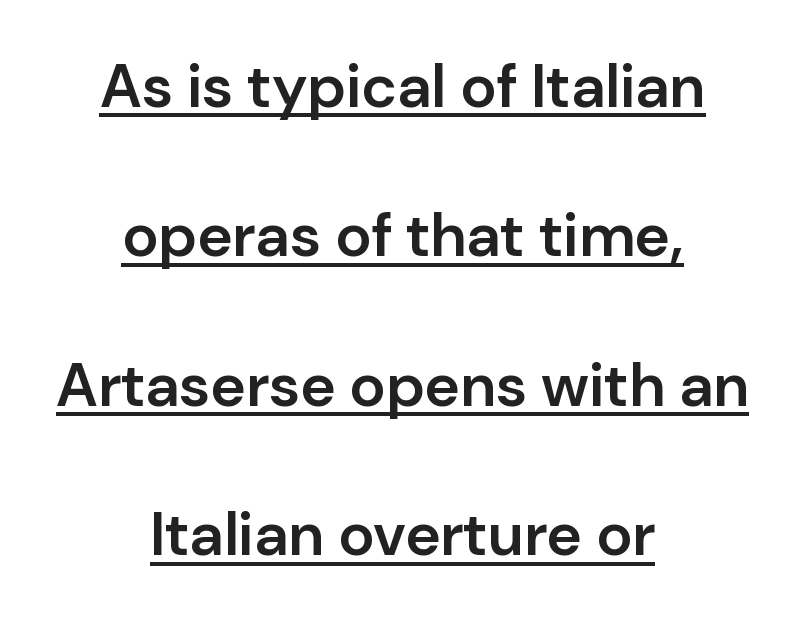
Q: Is the text bold? A: Semi-bold.
Q: Is the text italic (slanted)? A: No, it is upright.
Q: Is the typeface a serif or a sans-serif typeface? A: Sans-serif.
Q: Is the text underlined? A: Yes.
Q: How is the paragraph aligned? A: Centered.
Q: Is the spacing between letters normal or unusually wide? A: Normal.
Q: Is the spacing between lines tight, normal or loose? A: Loose.
Q: Width (condensed, normal, or wide)? A: Normal.
Q: Stroke contrast? A: Low.
Q: x-height? A: Medium.
Q: Monospaced? A: No.
